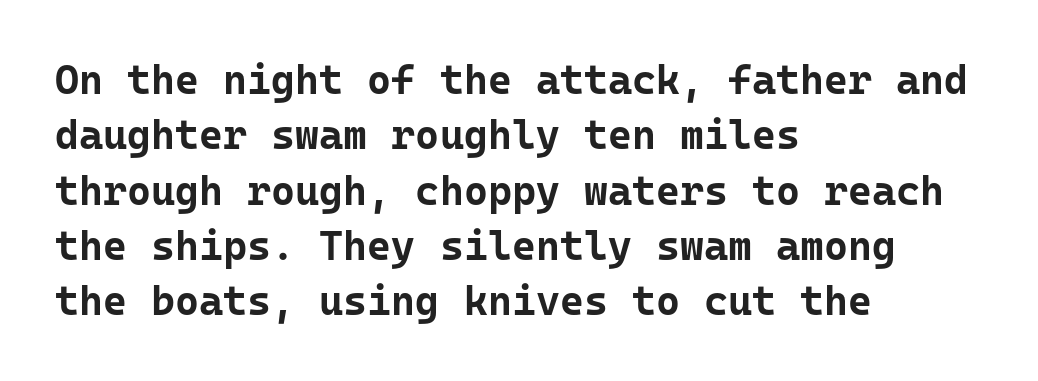
Q: Is the text bold? A: Yes.
Q: Is the text italic (slanted)? A: No, it is upright.
Q: Is the typeface a serif or a sans-serif typeface? A: Sans-serif.
Q: Is the text underlined? A: No.
Q: How is the paragraph aligned? A: Left-aligned.
Q: Is the spacing between letters normal or unusually wide? A: Normal.
Q: Is the spacing between lines tight, normal or loose? A: Normal.
Q: Width (condensed, normal, or wide)? A: Normal.
Q: Stroke contrast? A: Low.
Q: x-height? A: Medium.
Q: Monospaced? A: Yes.
